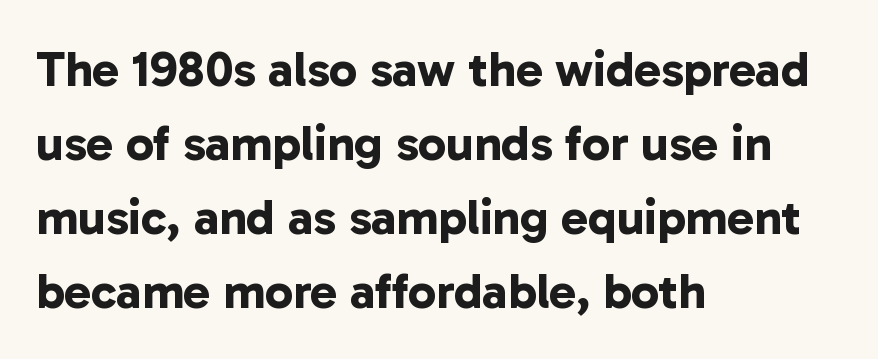
Q: Is the text bold? A: Yes.
Q: Is the typeface a serif or a sans-serif typeface? A: Sans-serif.
Q: Is the text underlined? A: No.
Q: How is the paragraph aligned? A: Left-aligned.
Q: Is the spacing between letters normal or unusually wide? A: Normal.
Q: Is the spacing between lines tight, normal or loose? A: Normal.
Q: Width (condensed, normal, or wide)? A: Normal.
Q: Stroke contrast? A: Low.
Q: x-height? A: Medium.
Q: Monospaced? A: No.
